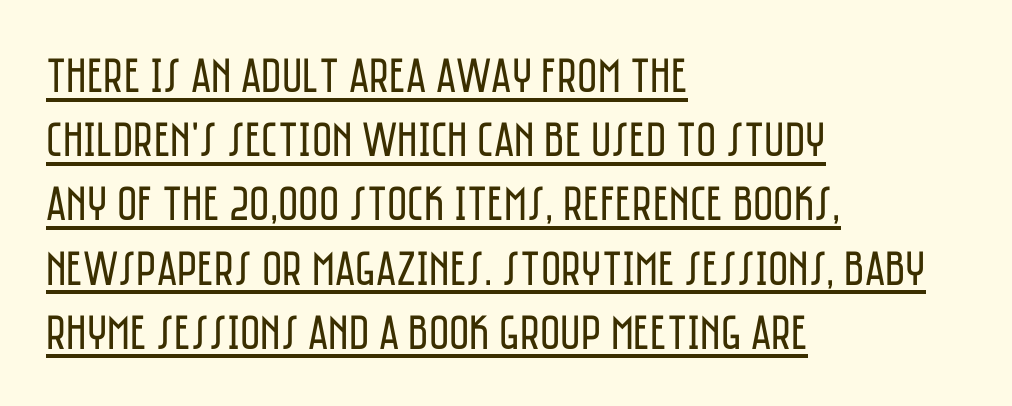
Q: Is the text bold? A: No.
Q: Is the text italic (slanted)? A: No, it is upright.
Q: Is the typeface a serif or a sans-serif typeface? A: Sans-serif.
Q: Is the text underlined? A: Yes.
Q: How is the paragraph aligned? A: Left-aligned.
Q: Is the spacing between letters normal or unusually wide? A: Normal.
Q: Is the spacing between lines tight, normal or loose? A: Normal.
Q: Width (condensed, normal, or wide)? A: Condensed.
Q: Stroke contrast? A: Low.
Q: x-height? A: Large.
Q: Monospaced? A: No.
